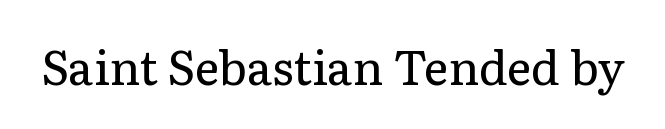
Q: Is the text bold? A: No.
Q: Is the text italic (slanted)? A: No, it is upright.
Q: Is the typeface a serif or a sans-serif typeface? A: Serif.
Q: Is the text underlined? A: No.
Q: Is the spacing between letters normal or unusually wide? A: Normal.
Q: Width (condensed, normal, or wide)? A: Normal.
Q: Stroke contrast? A: Low.
Q: x-height? A: Medium.
Q: Monospaced? A: No.
